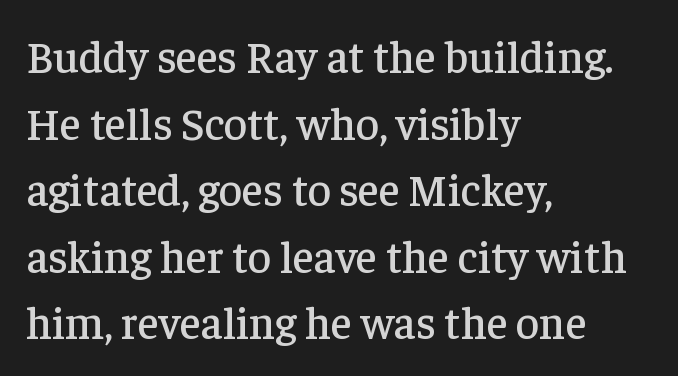
The image shows 45 px serif type, upright; set left-aligned, normal line spacing (1.48x), normal letter spacing, not underlined; low stroke contrast and a medium x-height.
